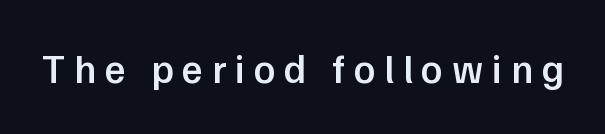
These lines are composed in type without serifs. Each row of text sits above clean, open space. Posture: upright roman. Is this a fixed-width face? No — the glyphs have proportional, varying widths. Characters follow at a spacing far wider than the type designer built in.
